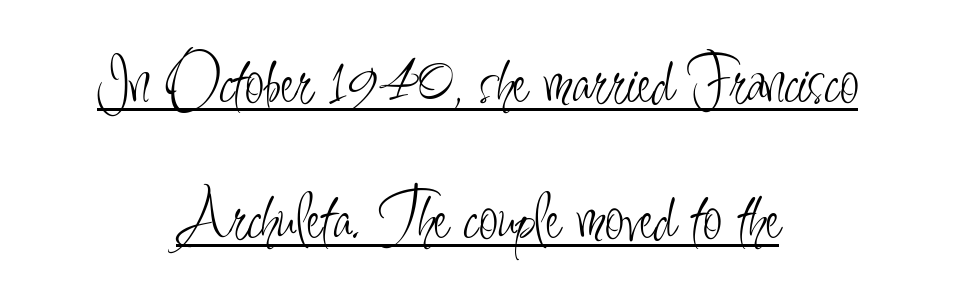
{"serif": "no", "bold": "no", "weight": "light", "width": "condensed", "stroke_contrast": "low", "x_height": "small", "monospaced": "no", "underline": "yes", "align": "center", "line_spacing": "loose", "line_spacing_ratio": 1.94, "letter_spacing": "normal", "letter_spacing_em": 0.0, "glyph_px": 70}
